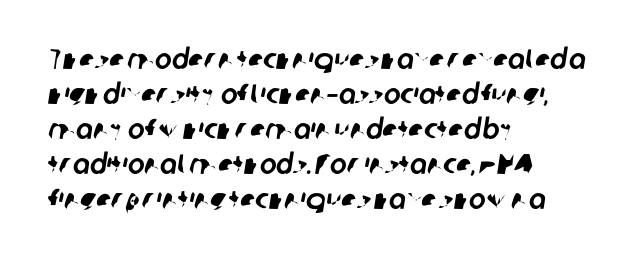
{"serif": "no", "width": "normal", "stroke_contrast": "low", "x_height": "medium", "monospaced": "no", "underline": "no", "align": "left", "line_spacing": "normal", "line_spacing_ratio": 1.25, "letter_spacing": "normal", "letter_spacing_em": 0.0, "glyph_px": 28}
